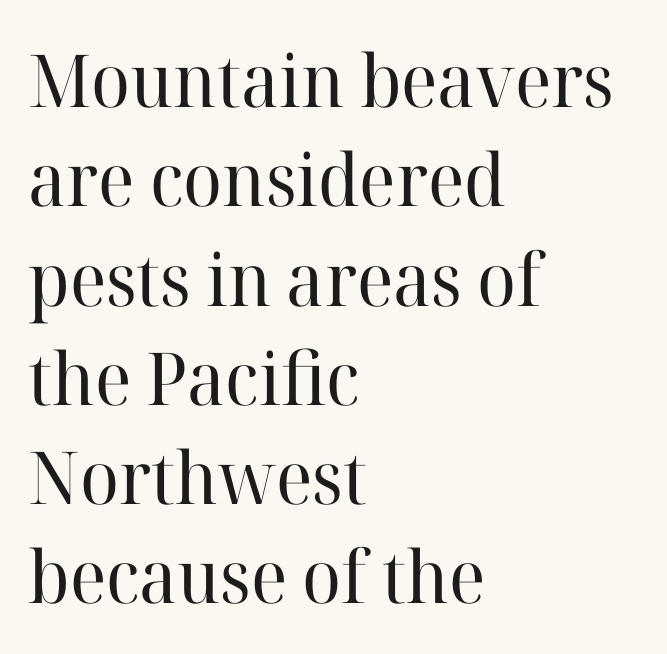
Think of a printed novel: that variable character pitch is what you see here. Heaviness? Minimal to ordinary, like unemphasized prose. What's the leading like? Ordinary, nothing unusual. These lines keep a tight, regular rhythm from letter to letter. Bare-footed words on every line.
